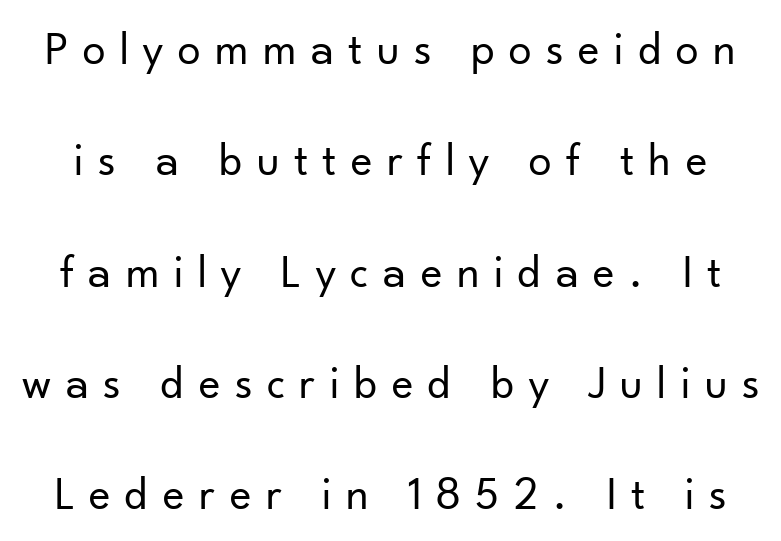
Q: Is the text bold? A: No.
Q: Is the text italic (slanted)? A: No, it is upright.
Q: Is the typeface a serif or a sans-serif typeface? A: Sans-serif.
Q: Is the text underlined? A: No.
Q: Is the spacing between letters normal or unusually wide? A: Unusually wide.
Q: Is the spacing between lines tight, normal or loose? A: Loose.
Q: Width (condensed, normal, or wide)? A: Normal.
Q: Stroke contrast? A: Low.
Q: x-height? A: Small.
Q: Monospaced? A: No.
